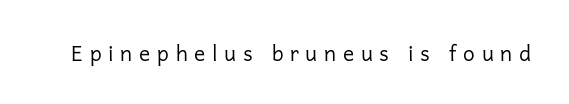
The image shows 21 px text type, upright; set unusually wide letter spacing (+0.32 em), not underlined.
